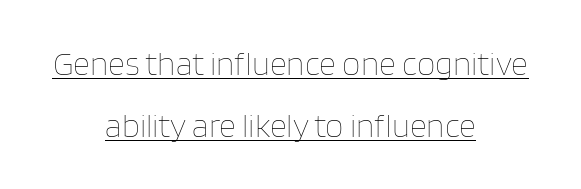
The face used here is proportionally spaced, like ordinary book or web type. The passage shown is not bold in any degree. The lettering holds an erect, upright posture throughout. Honestly, the underline is the first thing you notice here. The text block is weighted toward neither margin, spreading evenly from the middle.
